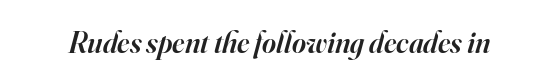
Q: Is the text bold? A: Semi-bold.
Q: Is the text italic (slanted)? A: Yes, it leans right by about 16 degrees.
Q: Is the typeface a serif or a sans-serif typeface? A: Serif.
Q: Is the text underlined? A: No.
Q: Is the spacing between letters normal or unusually wide? A: Normal.
Q: Width (condensed, normal, or wide)? A: Normal.
Q: Stroke contrast? A: High.
Q: x-height? A: Small.
Q: Monospaced? A: No.
